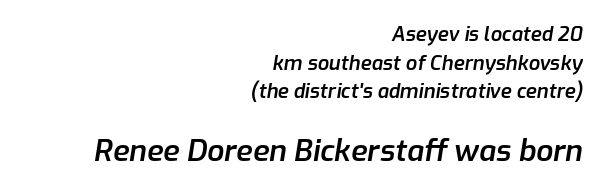
Q: Is the text bold? A: Semi-bold.
Q: Is the text italic (slanted)? A: Yes, it leans right by about 9 degrees.
Q: Is the text underlined? A: No.
Q: How is the paragraph aligned? A: Right-aligned.
Q: Is the spacing between letters normal or unusually wide? A: Normal.
Q: Is the spacing between lines tight, normal or loose? A: Normal.
Q: Which block of text is set in a larger size, the first (top) or the second (bottom)? A: The second (bottom) one.
Q: Width (condensed, normal, or wide)? A: Normal.
Q: Stroke contrast? A: Low.
Q: x-height? A: Medium.
Q: Monospaced? A: No.
